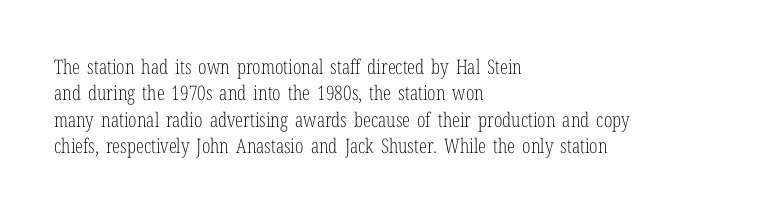
Characters remain perfectly vertical along every line. Rows of type keep a routine distance in the vertical direction. The face looks like a standard text weight, possibly lighter. Letter spacing: default. Each row of text sits above clean, open space.
